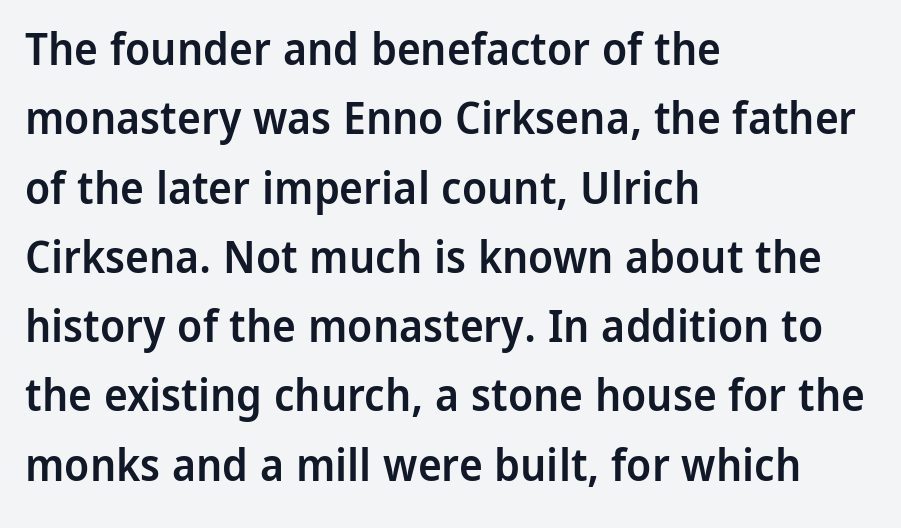
Emphasis by weight is partial: semibold. Do the letters lean? They stand straight. Character widths vary here, with narrow letters taking less room than wide ones. Spacing between characters is what you'd get straight out of the box.
